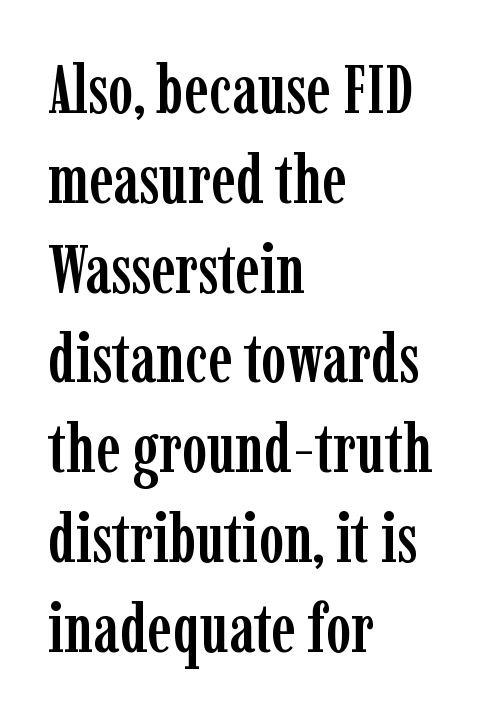
The baseline area is clear. The type is set solid horizontally, with unmodified tracking. Is this a sans? No — the strokes have serifs. These lines stack with their left ends in a neat column.
